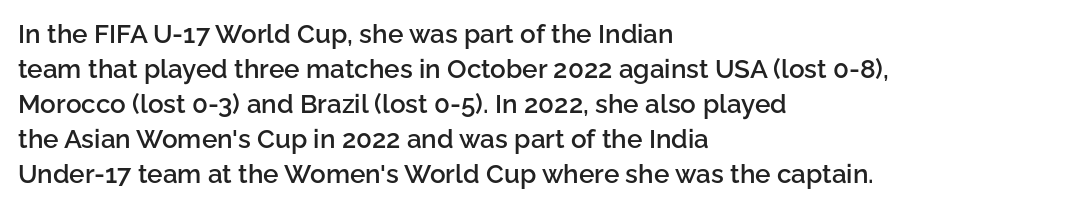
Tracking here is standard; glyphs follow each other at the usual distance. Posture: vertical. This block has exactly the height ordinary leading produces. On the weight axis this lands at semibold, roughly 600. Underline: absent. The rag falls on the right side of this text block.
